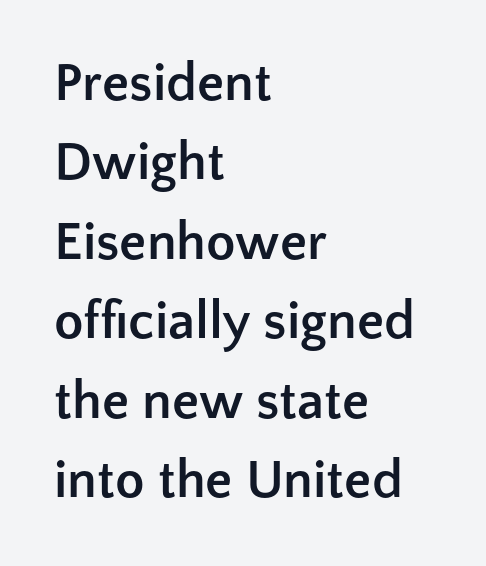
Teacher's note: observe the even left margin — that is flush-left alignment. Unlike a traditional serif, this face leaves its strokes unadorned. The glyphs have the mass of a bold cut. The letters advance in unequal steps, a hallmark of proportional type. The rendering uses a moderate line-height, typical for paragraphs. Each word holds together tightly as a unit, with standard inter-letter gaps.
